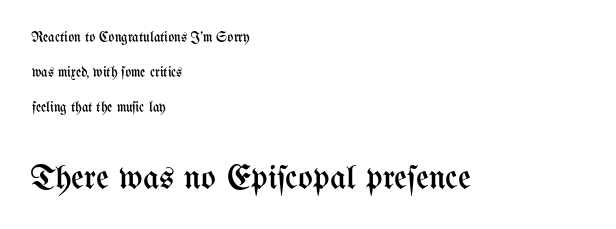
Letters rest on an invisible, unmarked baseline. This sample has the flowing, uneven cadence of proportional lettering. A typesetter would call this leading open, well beyond the default. Horizontally, the lines are justified to the leading edge only. These two chunks differ in scale, with the bottom chunk taking the larger measure.
